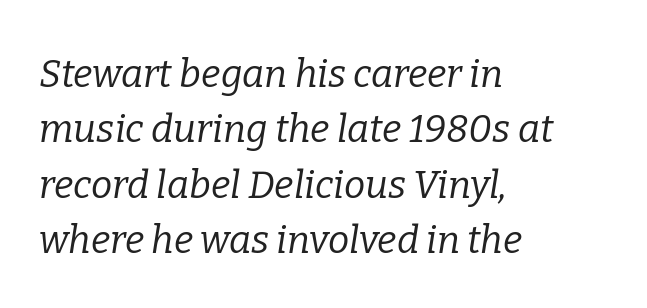
Italic? Definitely — the glyphs are oblique. Weight: not bold — regular or lighter. The passage shown has conventional tracking throughout. If you measured baseline to baseline, you'd find a middling distance. A classic flush-left, rag-right setting is used for this passage. The passage shown is typed in a proportional face where columns would drift.
